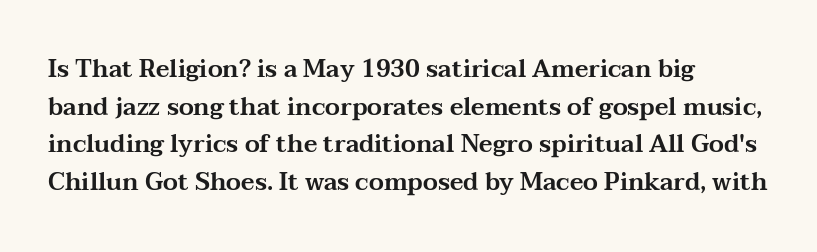
Students, observe: this is what conventionally led text looks like. When letters stand straight like this, we call the style roman or upright. Horizontally, the lines are justified to the leading edge only. The type is set solid horizontally, with unmodified tracking. The baseline area is clear.
